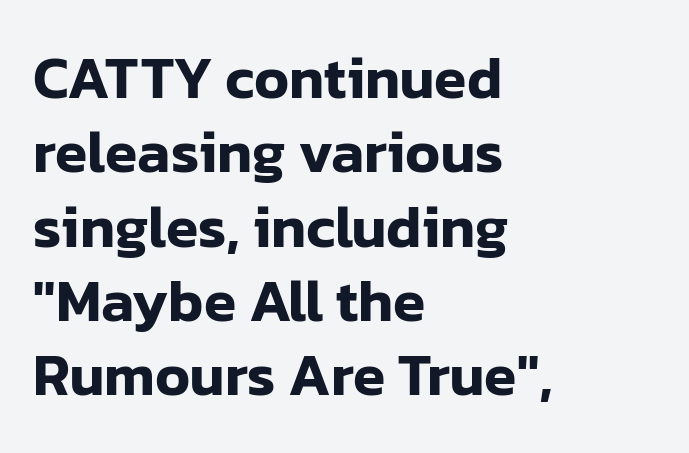
Line spacing here is normal. A sans-serif font was chosen for this passage. Is this a fixed-width face? No — the glyphs have proportional, varying widths. A classic flush-left, rag-right setting is used for this passage. The font's upright variant was chosen for this text. Standard letterfit; no display-style spreading of the glyphs.
